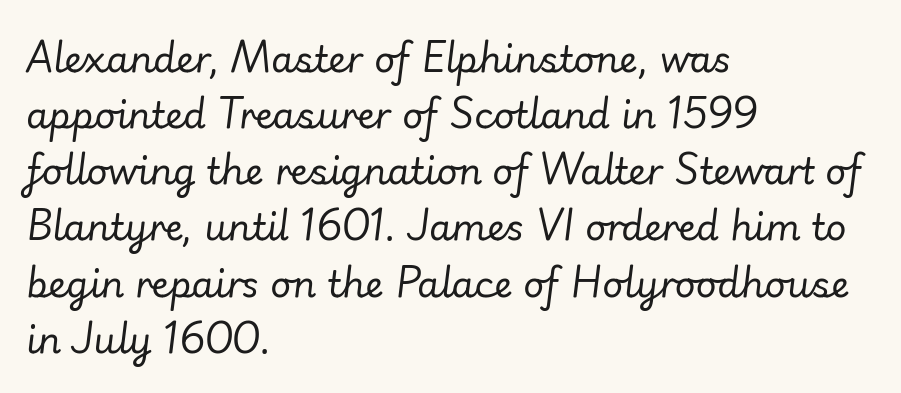
The passage shown has conventional tracking throughout. Letters rest on an invisible, unmarked baseline. Horizontal bands of white between lines are of average thickness. You could not count columns in this text — the font is proportionally spaced.
